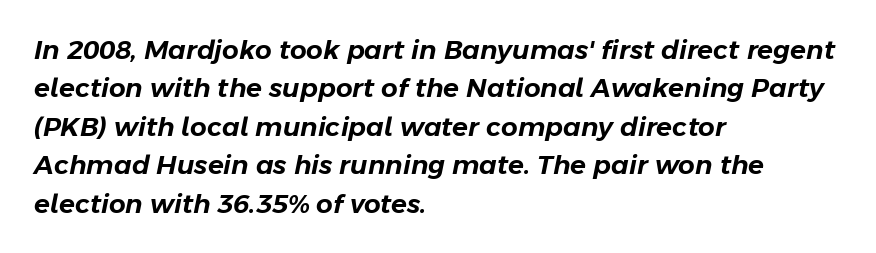
{"italic": "yes", "lean": "right", "slant_degrees": 11, "underline": "no", "align": "left", "line_spacing": "normal", "line_spacing_ratio": 1.48, "letter_spacing": "normal", "letter_spacing_em": 0.0, "glyph_px": 26}
